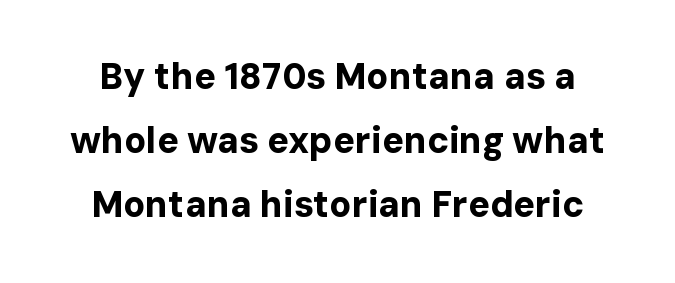
{"serif": "no", "italic": "no", "bold": "yes", "weight": "bold", "width": "normal", "stroke_contrast": "low", "x_height": "medium", "monospaced": "no", "underline": "no", "line_spacing_ratio": 1.78, "letter_spacing": "normal", "letter_spacing_em": 0.0, "glyph_px": 36}
